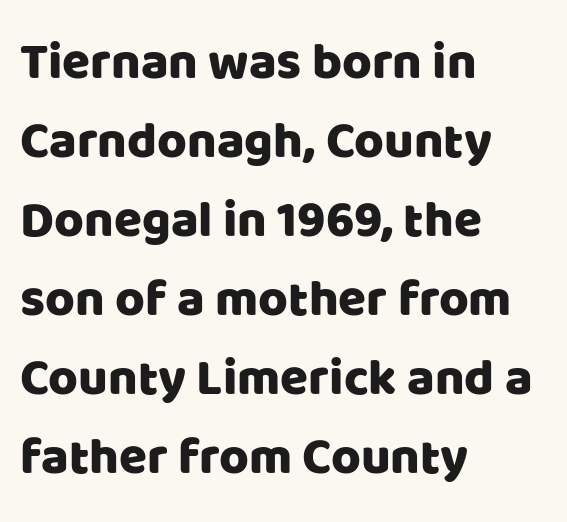
{"serif": "no", "italic": "no", "width": "normal", "stroke_contrast": "low", "x_height": "large", "monospaced": "no", "underline": "no", "align": "left", "line_spacing": "normal", "line_spacing_ratio": 1.55, "letter_spacing": "normal", "letter_spacing_em": 0.0, "glyph_px": 51}
